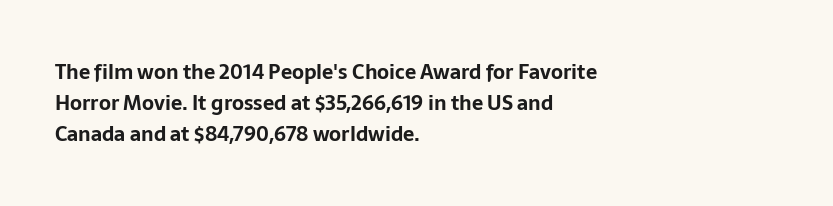
Q: Is the text bold? A: Yes.
Q: Is the text italic (slanted)? A: No, it is upright.
Q: Is the text underlined? A: No.
Q: How is the paragraph aligned? A: Left-aligned.
Q: Is the spacing between letters normal or unusually wide? A: Normal.
Q: Is the spacing between lines tight, normal or loose? A: Normal.
